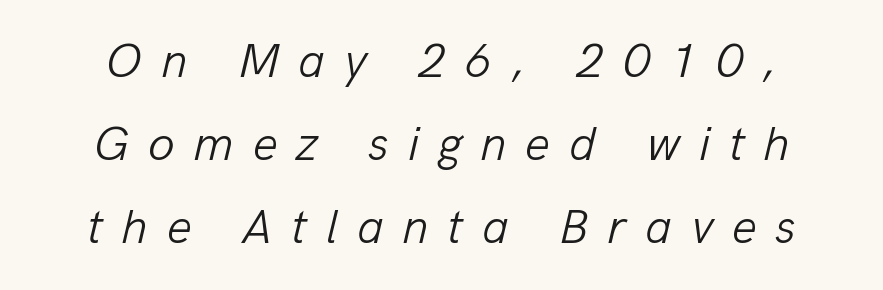
The image shows 49 px light type, italic (leaning right); set normal line spacing (1.69x), unusually wide letter spacing (+0.38 em), not underlined; low stroke contrast and a medium x-height.
